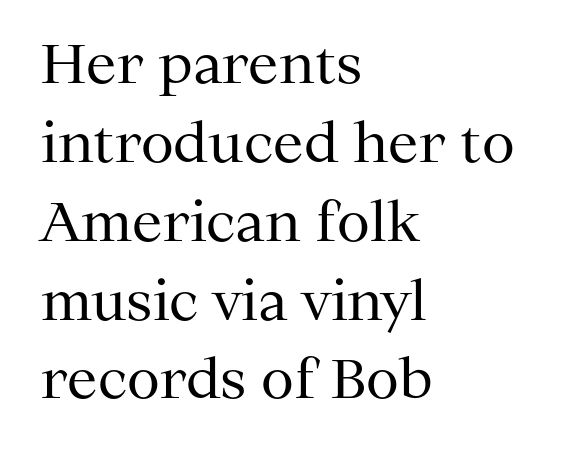
Q: Is the text bold? A: No.
Q: Is the text italic (slanted)? A: No, it is upright.
Q: Is the typeface a serif or a sans-serif typeface? A: Serif.
Q: Is the text underlined? A: No.
Q: How is the paragraph aligned? A: Left-aligned.
Q: Is the spacing between letters normal or unusually wide? A: Normal.
Q: Is the spacing between lines tight, normal or loose? A: Normal.
Q: Width (condensed, normal, or wide)? A: Normal.
Q: Stroke contrast? A: Medium.
Q: x-height? A: Medium.
Q: Monospaced? A: No.
